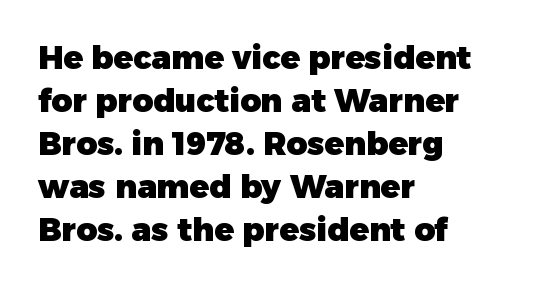
The paragraph shown leans on its left margin. The space beneath each line is pristine and unruled. The passage shown stacks its lines at a standard gap. Posture: vertical.
